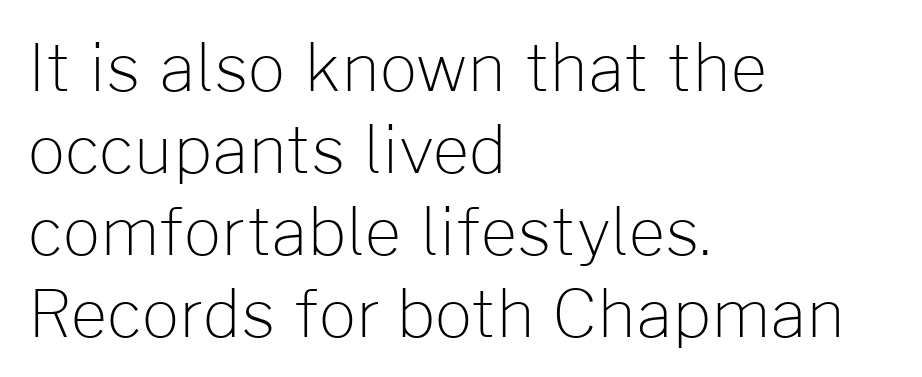
The image shows 65 px light sans-serif type, upright; set left-aligned, normal line spacing (1.26x), normal letter spacing, not underlined; low stroke contrast and a medium x-height.
